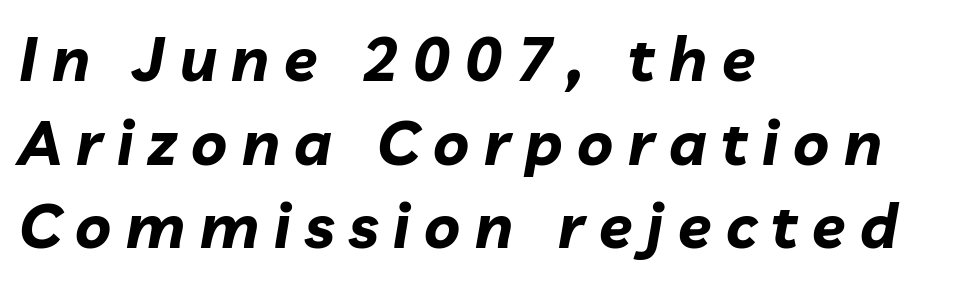
Observe the lean: these are italic letterforms. Compared with a centered layout, this one pins lines to the left instead. Words appear elongated and porous because spacing is wide. No word sits above an underline. Summary of vertical rhythm: regular, with standard interline spacing. Do the characters align in a grid? No, the font is proportional.
